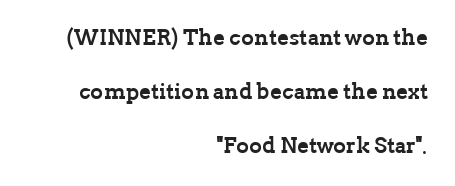
The image shows 22 px bold type, upright; set right-aligned, loose line spacing (2.45x), normal letter spacing, not underlined.
